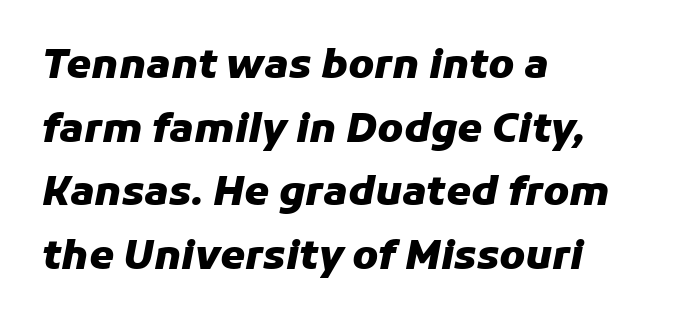
{"italic": "yes", "lean": "right", "slant_degrees": 11, "bold": "yes", "weight": "heavy", "width": "normal", "stroke_contrast": "low", "x_height": "medium", "monospaced": "no", "underline": "no", "align": "left", "line_spacing": "normal", "line_spacing_ratio": 1.59, "letter_spacing": "normal", "letter_spacing_em": 0.0, "glyph_px": 40}
